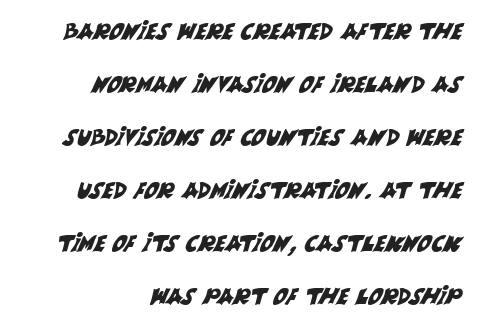
The image shows 22 px text type; set right-aligned, loose line spacing (2.41x), normal letter spacing, not underlined.
